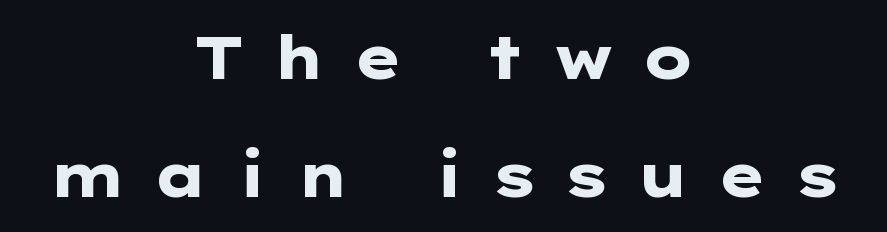
Q: Is the text bold? A: Yes.
Q: Is the text italic (slanted)? A: No, it is upright.
Q: Is the typeface a serif or a sans-serif typeface? A: Sans-serif.
Q: Is the text underlined? A: No.
Q: How is the paragraph aligned? A: Centered.
Q: Is the spacing between letters normal or unusually wide? A: Unusually wide.
Q: Is the spacing between lines tight, normal or loose? A: Loose.
Q: Width (condensed, normal, or wide)? A: Wide.
Q: Stroke contrast? A: Low.
Q: x-height? A: Medium.
